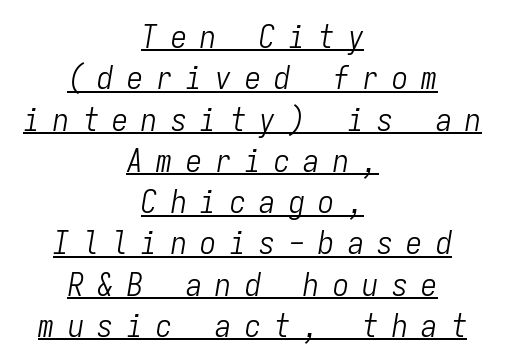
{"italic": "yes", "lean": "right", "slant_degrees": 9, "bold": "no", "weight": "light", "width": "condensed", "stroke_contrast": "low", "x_height": "medium", "monospaced": "yes", "underline": "yes", "align": "center", "line_spacing": "normal", "line_spacing_ratio": 1.29, "letter_spacing": "wide", "letter_spacing_em": 0.42, "glyph_px": 32}
